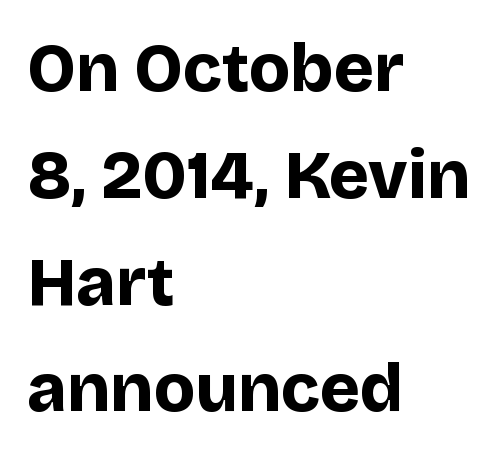
Letters rest on an invisible, unmarked baseline. A dark, heavy texture on the line: the type is bold. The rows are spaced the way most documents space them. Nothing sits at the stroke ends, so this counts as sans-serif.
